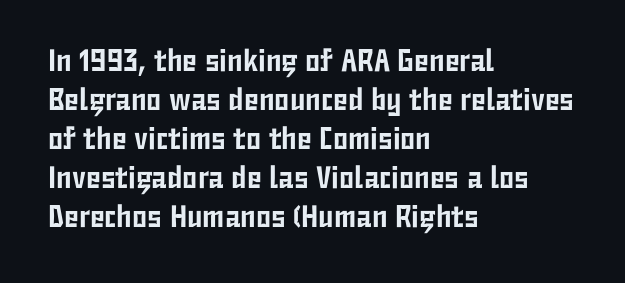
Successive baselines arrive at the customary interval. I'd call this a sans setting — the letters go barefoot. Posture: vertical. A typesetter would call this proportional, since set widths differ per character. Underline: absent.
